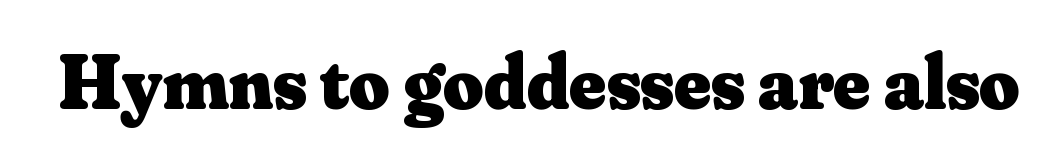
Q: Is the text bold? A: Yes.
Q: Is the text italic (slanted)? A: No, it is upright.
Q: Is the typeface a serif or a sans-serif typeface? A: Serif.
Q: Is the text underlined? A: No.
Q: Is the spacing between letters normal or unusually wide? A: Normal.
Q: Width (condensed, normal, or wide)? A: Normal.
Q: Stroke contrast? A: Medium.
Q: x-height? A: Small.
Q: Monospaced? A: No.
